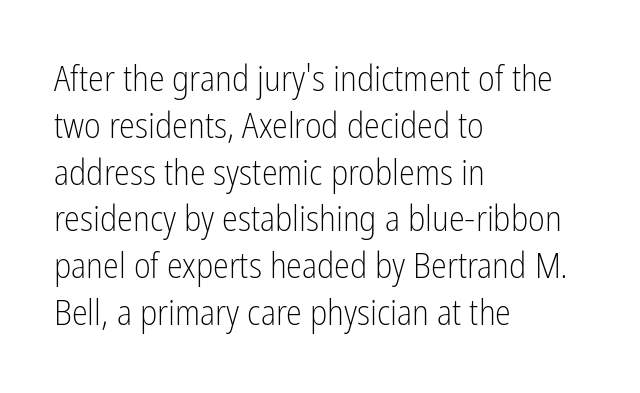
The image shows 36 px light, condensed sans-serif type, upright; set left-aligned, normal line spacing (1.3x), normal letter spacing, not underlined; low stroke contrast and a medium x-height.
